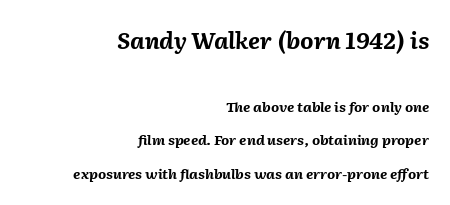
Q: Is the text bold? A: Yes.
Q: Is the text italic (slanted)? A: Yes, it leans right by about 2 degrees.
Q: Is the text underlined? A: No.
Q: How is the paragraph aligned? A: Right-aligned.
Q: Is the spacing between letters normal or unusually wide? A: Normal.
Q: Is the spacing between lines tight, normal or loose? A: Loose.
Q: Which block of text is set in a larger size, the first (top) or the second (bottom)? A: The first (top) one.
